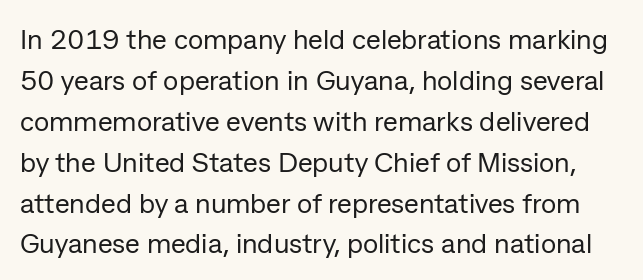
Q: Is the text bold? A: No.
Q: Is the text italic (slanted)? A: No, it is upright.
Q: Is the typeface a serif or a sans-serif typeface? A: Sans-serif.
Q: Is the text underlined? A: No.
Q: Is the spacing between letters normal or unusually wide? A: Normal.
Q: Is the spacing between lines tight, normal or loose? A: Normal.
Q: Width (condensed, normal, or wide)? A: Normal.
Q: Stroke contrast? A: Low.
Q: x-height? A: Medium.
Q: Monospaced? A: No.
